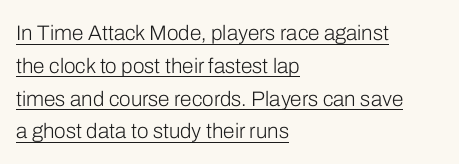
The image shows 21 px text type, upright; set left-aligned, normal line spacing (1.56x), normal letter spacing, underlined.
